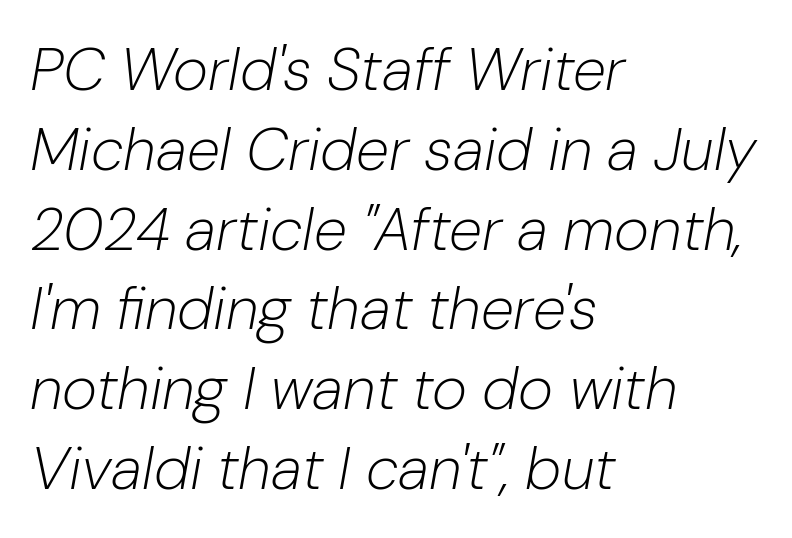
Quick note: interline space is typical. The face used here is proportionally spaced, like ordinary book or web type. On a weight scale, this lands at 450 or below. Looking at the ascenders, they clearly lean. This rendering leaves character spacing at its baseline value. Notice how the passage keeps a crisp vertical edge on the left only.
